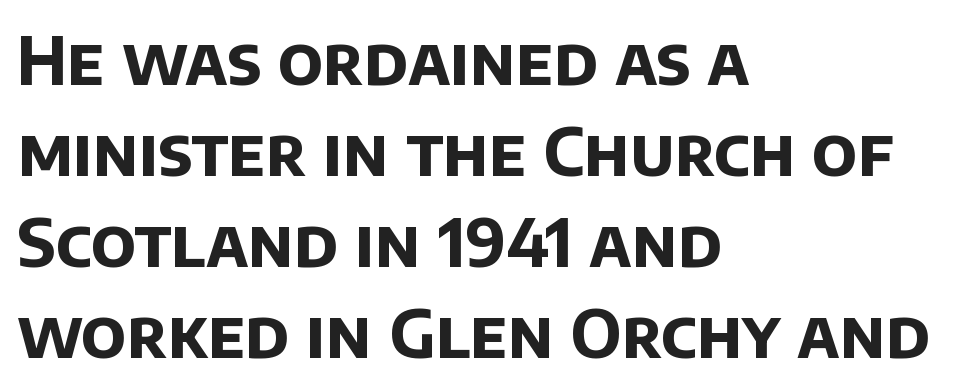
The image shows 66 px bold sans-serif type; set left-aligned, normal line spacing (1.38x), normal letter spacing, not underlined; low stroke contrast and a large x-height.
